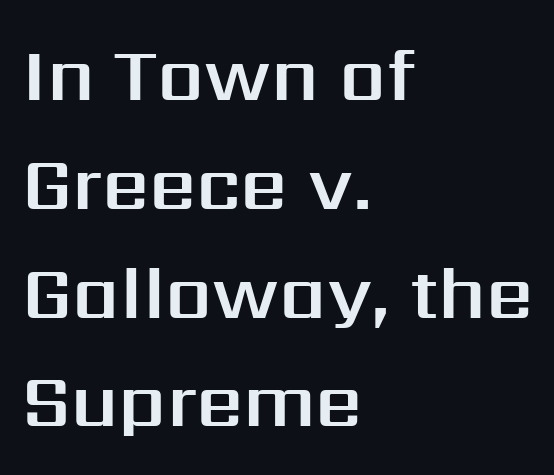
The image shows 74 px sans-serif type, upright; set left-aligned, normal line spacing (1.47x), normal letter spacing, not underlined; medium stroke contrast and a medium x-height.
